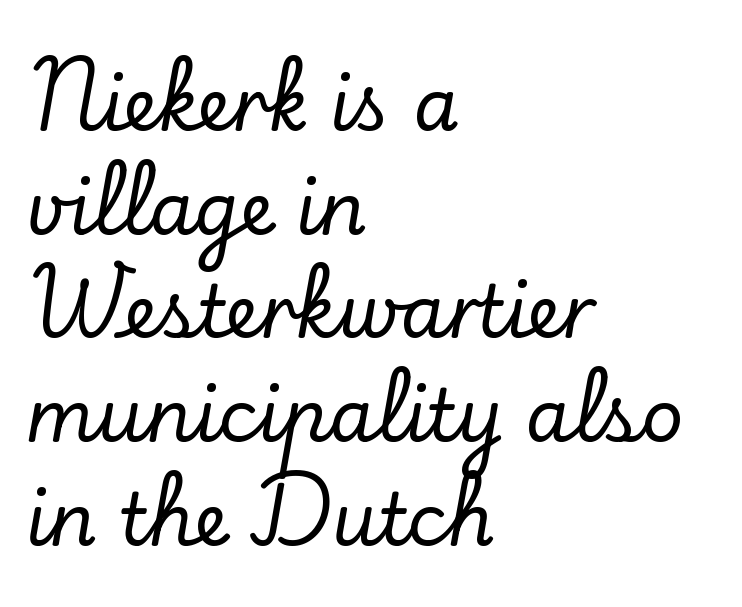
Q: Is the text italic (slanted)? A: Yes.
Q: Is the typeface a serif or a sans-serif typeface? A: Serif.
Q: Is the text underlined? A: No.
Q: How is the paragraph aligned? A: Left-aligned.
Q: Is the spacing between letters normal or unusually wide? A: Normal.
Q: Is the spacing between lines tight, normal or loose? A: Normal.
Q: Width (condensed, normal, or wide)? A: Normal.
Q: Stroke contrast? A: Low.
Q: x-height? A: Small.
Q: Monospaced? A: No.
